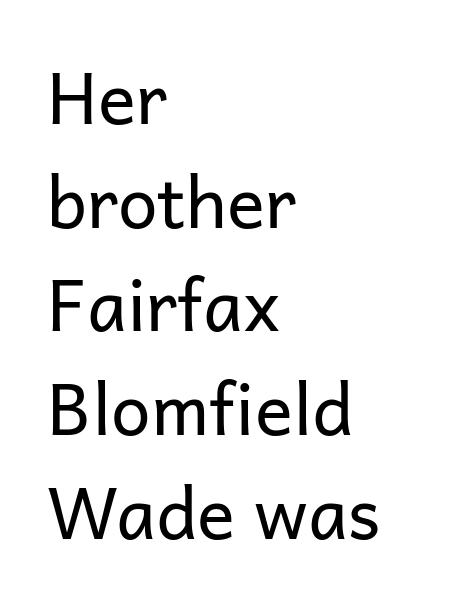
This rendering leaves character spacing at its baseline value. Posture: upright roman. Beneath every word, the page is bare. Weight: not bold — regular or lighter. Looks like regular typesetting: each glyph gets only the width it needs.
